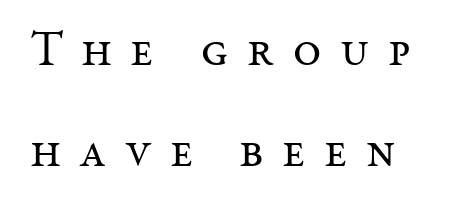
{"serif": "yes", "italic": "no", "bold": "no", "weight": "regular", "width": "normal", "stroke_contrast": "medium", "x_height": "medium", "monospaced": "no", "underline": "no", "line_spacing": "loose", "line_spacing_ratio": 2.07, "letter_spacing": "wide", "letter_spacing_em": 0.37, "glyph_px": 49}
